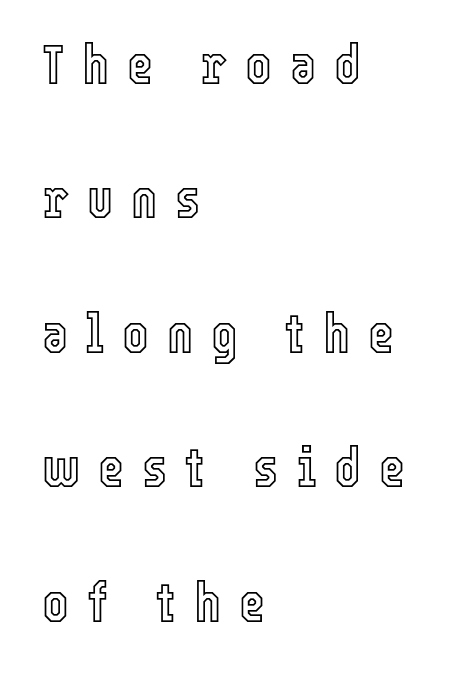
Q: Is the text italic (slanted)? A: No, it is upright.
Q: Is the text underlined? A: No.
Q: How is the paragraph aligned? A: Left-aligned.
Q: Is the spacing between letters normal or unusually wide? A: Unusually wide.
Q: Is the spacing between lines tight, normal or loose? A: Loose.
Q: Width (condensed, normal, or wide)? A: Condensed.
Q: x-height? A: Medium.
Q: Monospaced? A: No.
